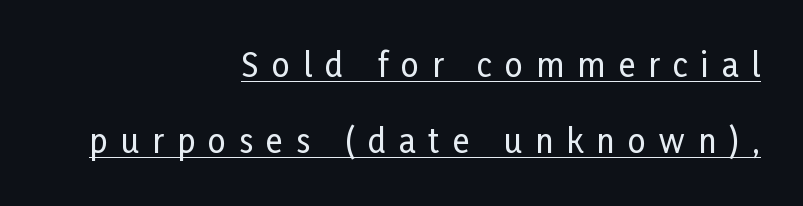
Q: Is the text italic (slanted)? A: No, it is upright.
Q: Is the typeface a serif or a sans-serif typeface? A: Sans-serif.
Q: Is the text underlined? A: Yes.
Q: How is the paragraph aligned? A: Right-aligned.
Q: Is the spacing between letters normal or unusually wide? A: Unusually wide.
Q: Is the spacing between lines tight, normal or loose? A: Loose.
Q: Width (condensed, normal, or wide)? A: Condensed.
Q: Stroke contrast? A: Low.
Q: x-height? A: Medium.
Q: Monospaced? A: No.
